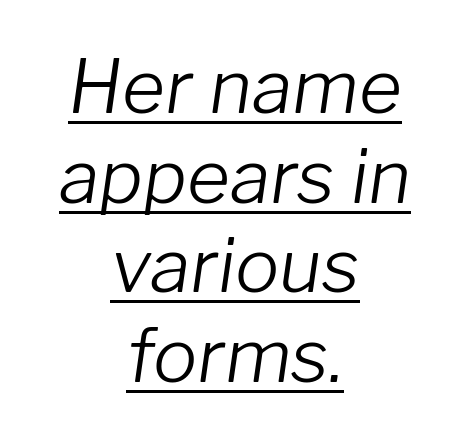
Q: Is the text bold? A: No.
Q: Is the text italic (slanted)? A: Yes, it leans right by about 8 degrees.
Q: Is the text underlined? A: Yes.
Q: How is the paragraph aligned? A: Centered.
Q: Is the spacing between letters normal or unusually wide? A: Normal.
Q: Width (condensed, normal, or wide)? A: Normal.
Q: Stroke contrast? A: Low.
Q: x-height? A: Medium.
Q: Monospaced? A: No.
